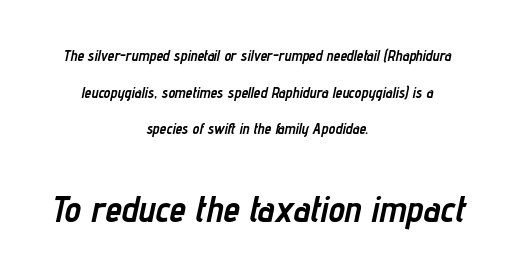
Alignment: centered. Small over large — that's the arrangement of the two blocks here. The text carries the slant typical of an italic or oblique font. The rendering keeps characters at their native spacing. Character widths vary here, with narrow letters taking less room than wide ones.
